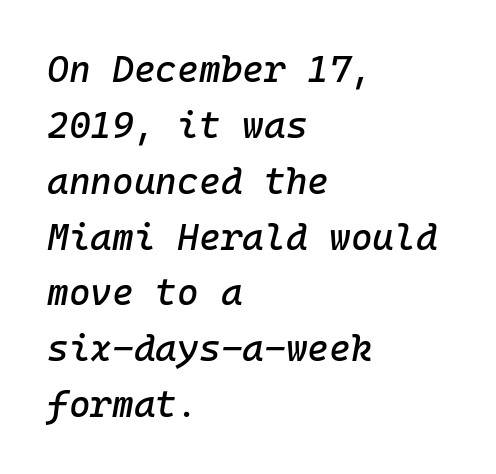
Nothing unusual about the tracking: characters are spaced as the font intends. The passage is arranged the way most books set body copy — flush left. A typesetter would call this leading conventional body-copy spacing. A clean baseline with only descenders dipping below it. Notice how the stems are inclined rather than vertical — that's the hallmark of italics.
